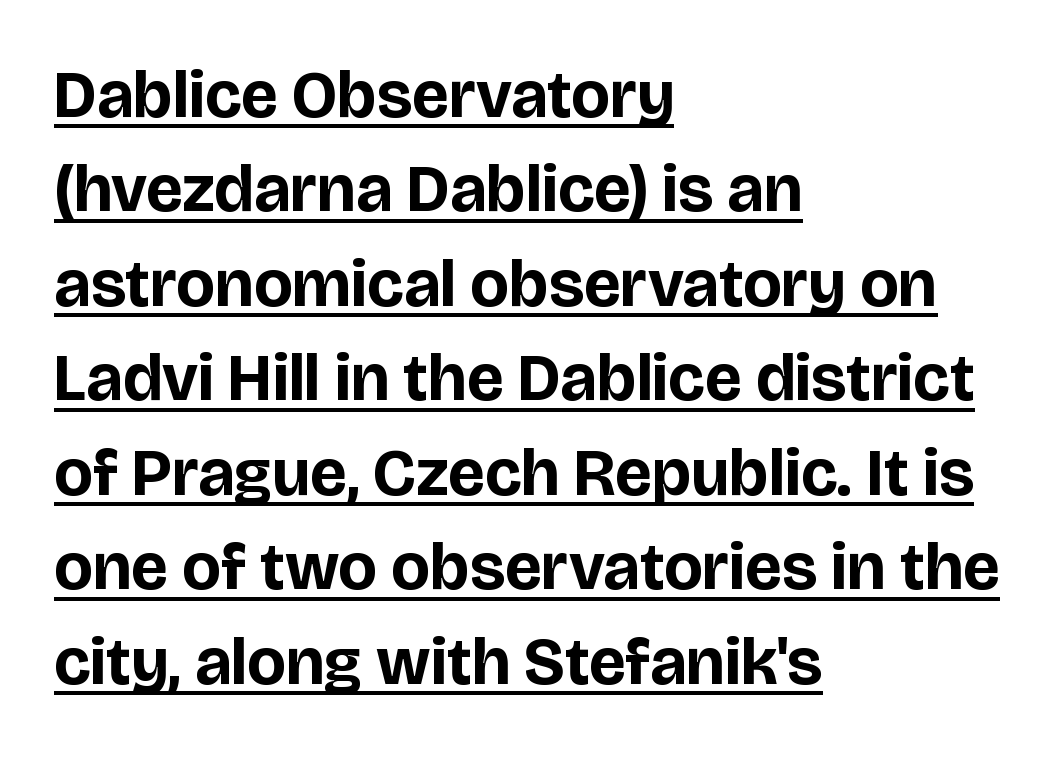
The specimen reads as upright at a glance. In terms of letterform style, serifs are entirely absent. This rendering leaves character spacing at its baseline value. Every row of glyphs begins at an identical x-position on the left. The rows are spaced the way most documents space them.
